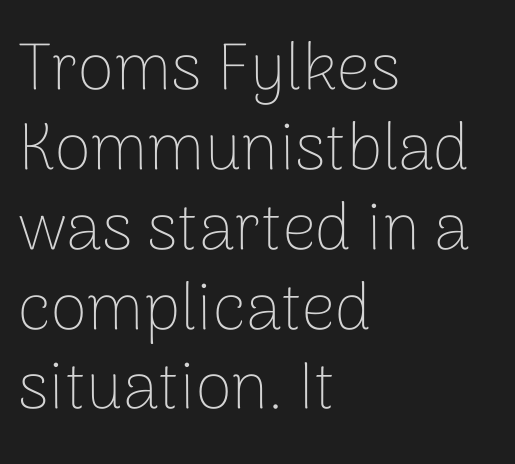
The image shows 66 px thin sans-serif type, upright; set left-aligned, line spacing 1.21x, normal letter spacing, not underlined; low stroke contrast and a medium x-height.
